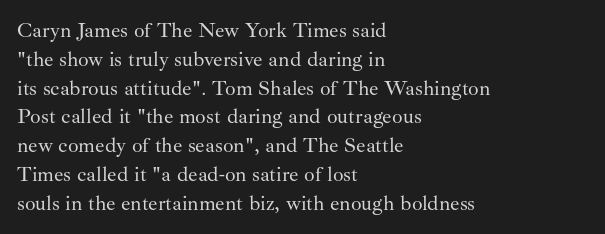
Q: Is the text bold? A: No.
Q: Is the text italic (slanted)? A: No, it is upright.
Q: Is the text underlined? A: No.
Q: How is the paragraph aligned? A: Left-aligned.
Q: Is the spacing between letters normal or unusually wide? A: Normal.
Q: Is the spacing between lines tight, normal or loose? A: Normal.
